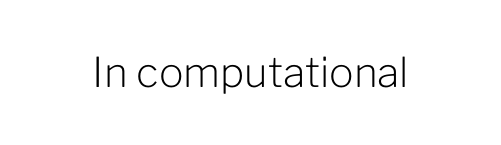
Q: Is the text bold? A: No.
Q: Is the text italic (slanted)? A: No, it is upright.
Q: Is the typeface a serif or a sans-serif typeface? A: Sans-serif.
Q: Is the text underlined? A: No.
Q: Is the spacing between letters normal or unusually wide? A: Normal.
Q: Width (condensed, normal, or wide)? A: Normal.
Q: Stroke contrast? A: Low.
Q: x-height? A: Medium.
Q: Monospaced? A: No.
